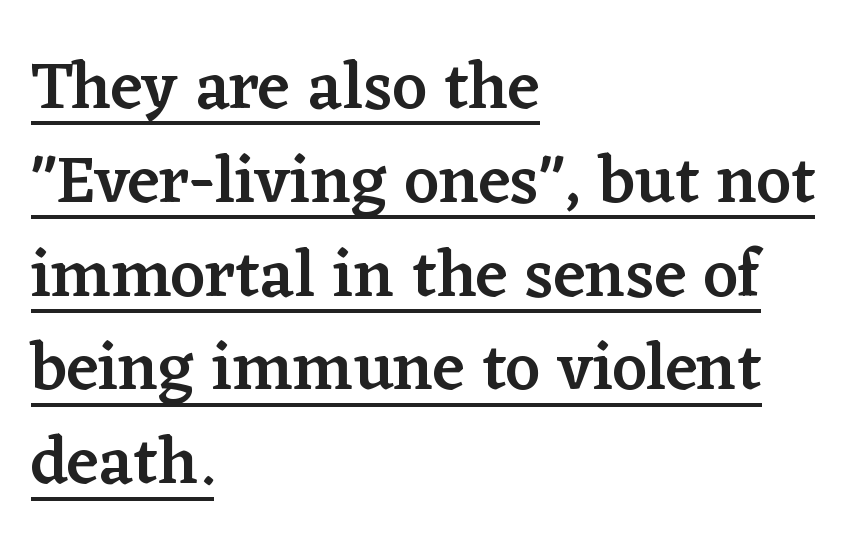
Q: Is the text bold? A: Semi-bold.
Q: Is the text italic (slanted)? A: No, it is upright.
Q: Is the typeface a serif or a sans-serif typeface? A: Serif.
Q: Is the text underlined? A: Yes.
Q: How is the paragraph aligned? A: Left-aligned.
Q: Is the spacing between letters normal or unusually wide? A: Normal.
Q: Is the spacing between lines tight, normal or loose? A: Normal.
Q: Width (condensed, normal, or wide)? A: Normal.
Q: Stroke contrast? A: Low.
Q: x-height? A: Medium.
Q: Monospaced? A: No.
